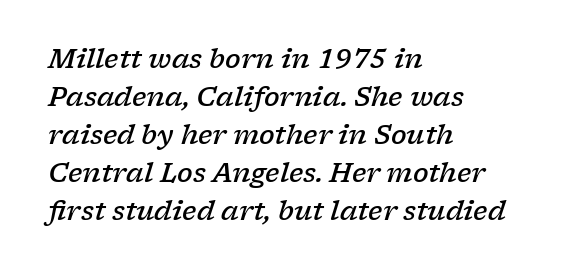
{"italic": "yes", "lean": "right", "slant_degrees": 17, "bold": "semi", "underline": "no", "align": "left", "line_spacing": "normal", "line_spacing_ratio": 1.46, "letter_spacing": "normal", "letter_spacing_em": 0.0, "glyph_px": 26}
